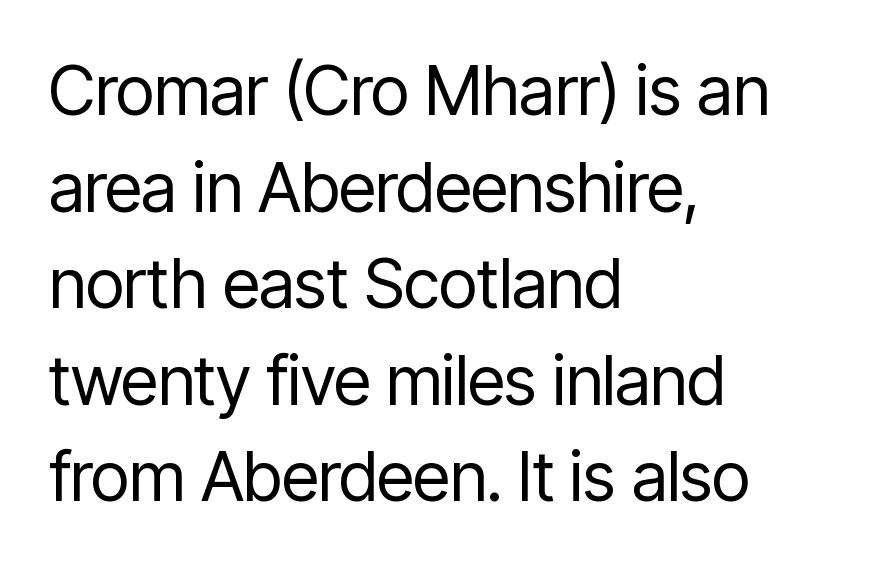
{"serif": "no", "italic": "no", "bold": "no", "weight": "regular", "width": "condensed", "stroke_contrast": "low", "x_height": "medium", "monospaced": "no", "underline": "no", "align": "left", "line_spacing": "normal", "line_spacing_ratio": 1.42, "letter_spacing": "normal", "letter_spacing_em": 0.0, "glyph_px": 68}
